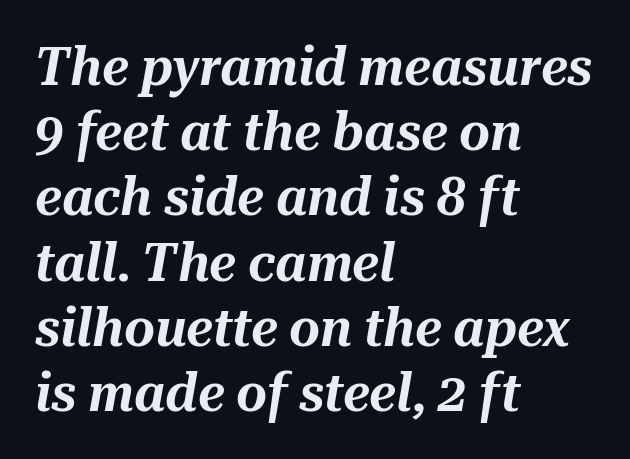
Tracking value appears to be zero — textbook default spacing. Spacing verdict: proportional, widths tailored to each character. Reading down the block, your eye returns to a fixed left position each line. Any mark beneath the type? The region is blank. There's an unmistakable incline to the writing here.
